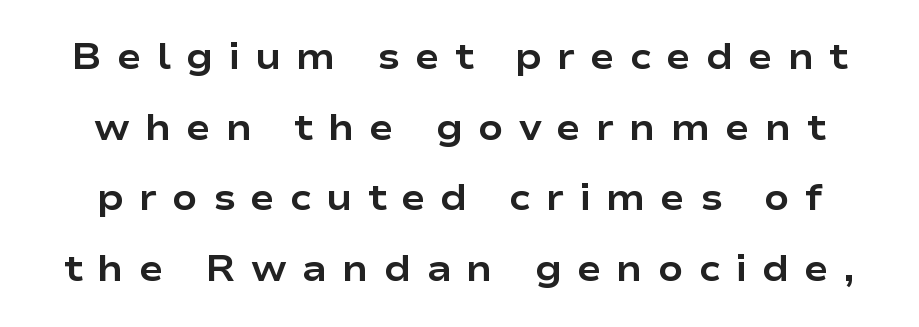
{"serif": "no", "italic": "no", "bold": "yes", "weight": "bold", "width": "wide", "stroke_contrast": "low", "x_height": "medium", "monospaced": "no", "underline": "no", "line_spacing": "loose", "line_spacing_ratio": 1.91, "letter_spacing": "wide", "letter_spacing_em": 0.4, "glyph_px": 37}
